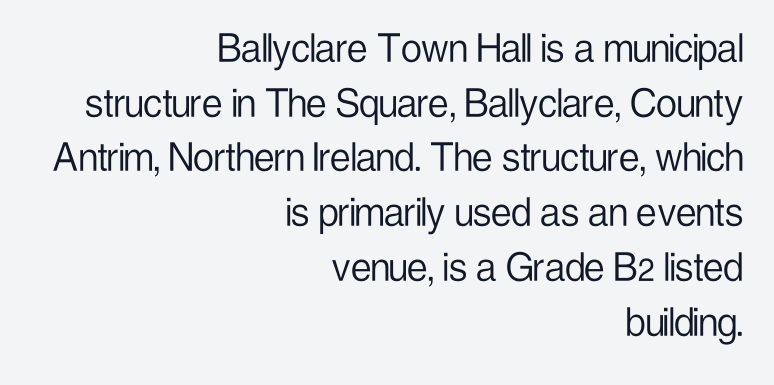
Q: Is the text bold? A: No.
Q: Is the text italic (slanted)? A: No, it is upright.
Q: Is the typeface a serif or a sans-serif typeface? A: Sans-serif.
Q: Is the text underlined? A: No.
Q: How is the paragraph aligned? A: Right-aligned.
Q: Is the spacing between letters normal or unusually wide? A: Normal.
Q: Width (condensed, normal, or wide)? A: Condensed.
Q: Stroke contrast? A: Low.
Q: x-height? A: Medium.
Q: Monospaced? A: No.
